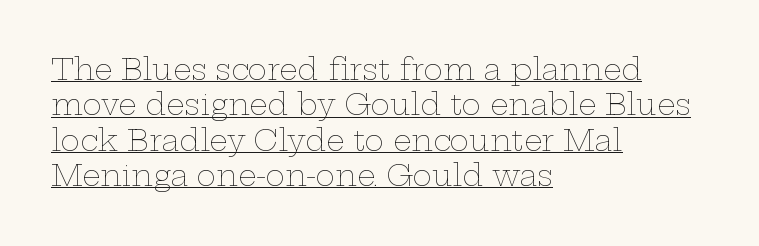
{"italic": "no", "bold": "no", "weight": "thin", "width": "wide", "stroke_contrast": "low", "x_height": "medium", "monospaced": "no", "underline": "yes", "align": "left", "line_spacing_ratio": 1.22, "letter_spacing": "normal", "letter_spacing_em": 0.0, "glyph_px": 29}
